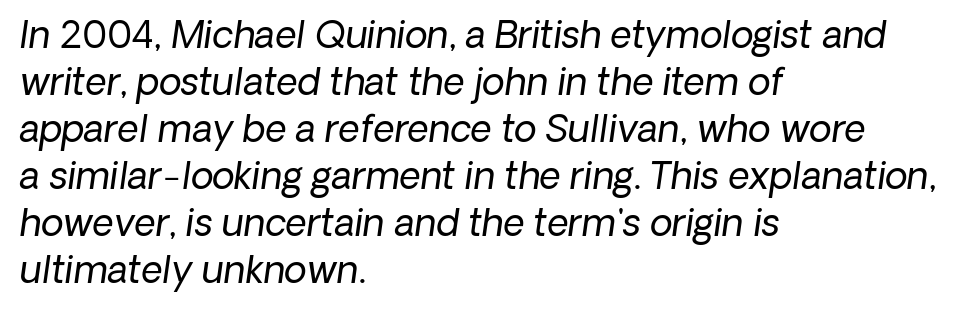
Heaviness? Minimal to ordinary, like unemphasized prose. Glance below the letters and you will spot only blank space. Rows of type keep a routine distance in the vertical direction. The specimen reads as italic at a glance. Each word holds together tightly as a unit, with standard inter-letter gaps.
